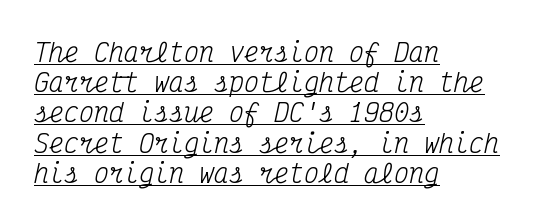
{"italic": "yes", "lean": "right", "slant_degrees": 12, "bold": "no", "underline": "yes", "align": "left", "line_spacing_ratio": 1.21, "letter_spacing": "normal", "letter_spacing_em": 0.0, "glyph_px": 25}
